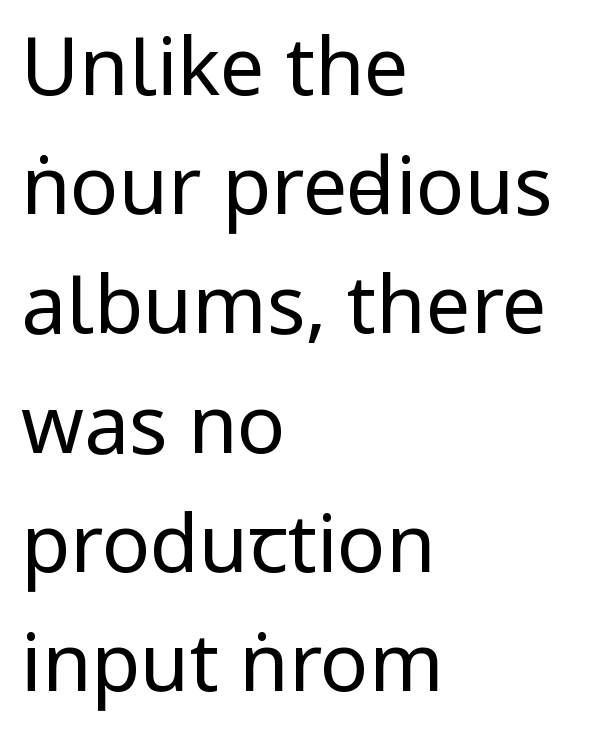
Q: Is the text bold? A: No.
Q: Is the text italic (slanted)? A: No, it is upright.
Q: Is the typeface a serif or a sans-serif typeface? A: Sans-serif.
Q: Is the text underlined? A: No.
Q: How is the paragraph aligned? A: Left-aligned.
Q: Is the spacing between letters normal or unusually wide? A: Normal.
Q: Is the spacing between lines tight, normal or loose? A: Normal.
Q: Width (condensed, normal, or wide)? A: Condensed.
Q: Stroke contrast? A: Low.
Q: x-height? A: Large.
Q: Monospaced? A: No.
